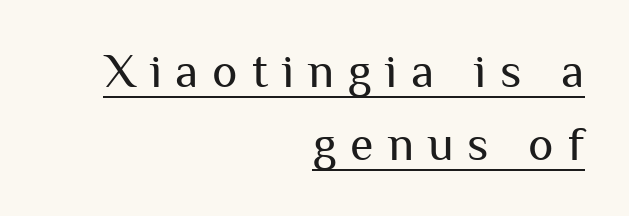
Q: Is the text bold? A: No.
Q: Is the text italic (slanted)? A: No, it is upright.
Q: Is the typeface a serif or a sans-serif typeface? A: Sans-serif.
Q: Is the text underlined? A: Yes.
Q: How is the paragraph aligned? A: Right-aligned.
Q: Is the spacing between letters normal or unusually wide? A: Unusually wide.
Q: Is the spacing between lines tight, normal or loose? A: Normal.
Q: Width (condensed, normal, or wide)? A: Normal.
Q: Stroke contrast? A: Medium.
Q: x-height? A: Medium.
Q: Monospaced? A: No.
